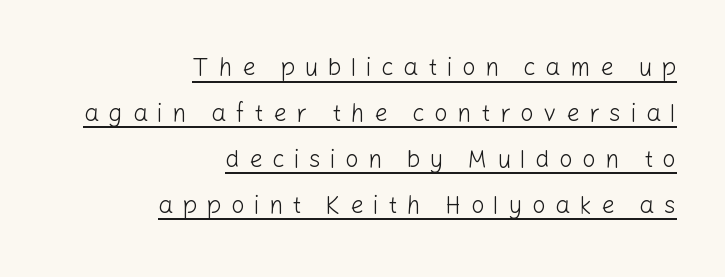
The image shows 24 px text type, upright; set right-aligned, loose line spacing (1.91x), unusually wide letter spacing (+0.39 em), underlined.
